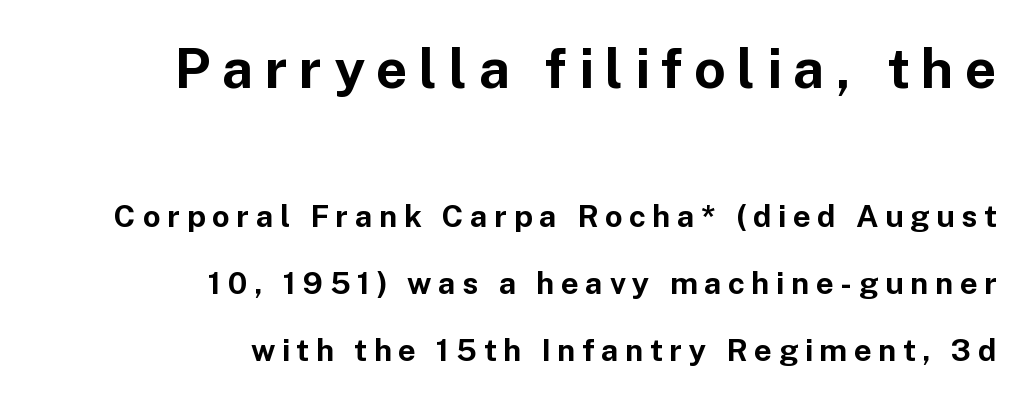
This rendering employs a face without finishing strokes, i.e., a sans-serif. In terms of weight, the rendering is a true, heavy bold. Rendered with straight, roman letterforms. Two sizes are in play, and the larger belongs to the first block. Between one letter and the next there's a generous, obvious gap. Bare-footed words on every line.
